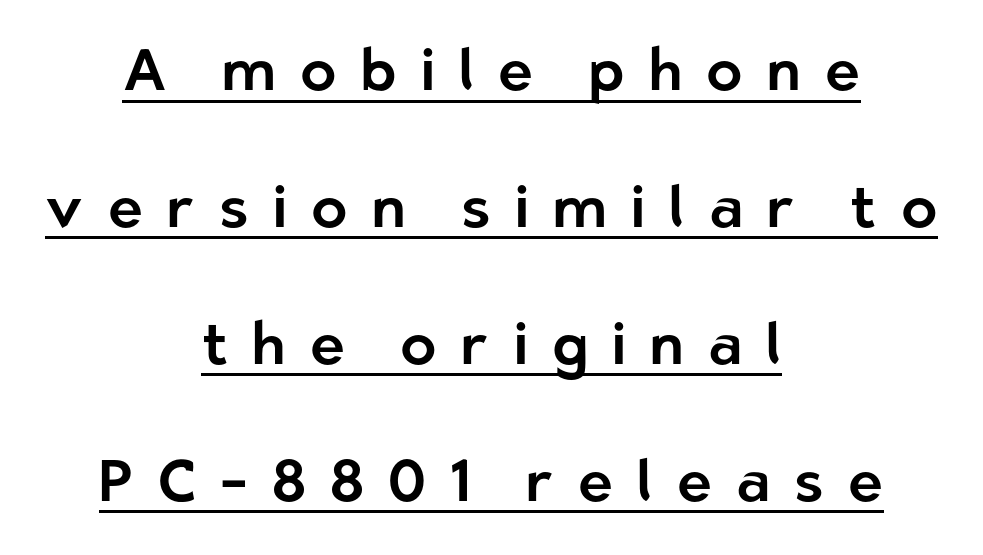
The image shows 59 px sans-serif type, upright; set centered, loose line spacing (2.32x), unusually wide letter spacing (+0.41 em), underlined; low stroke contrast and a medium x-height.
